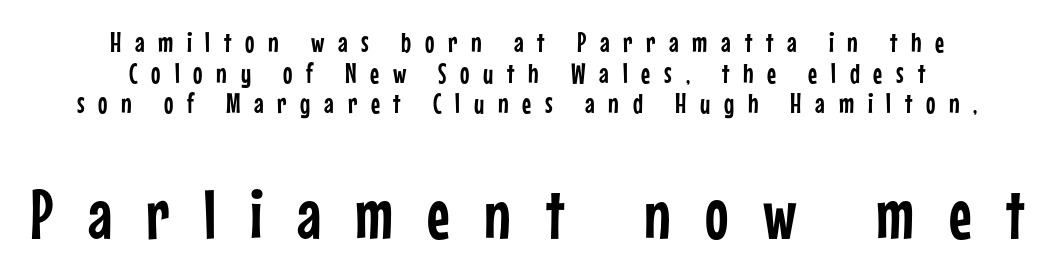
The image shows 70 px condensed sans-serif type, upright; set centered, tight line spacing (1.09x), unusually wide letter spacing (+0.49 em), not underlined; the second (bottom) block is 2.5x larger; low stroke contrast and a medium x-height.
